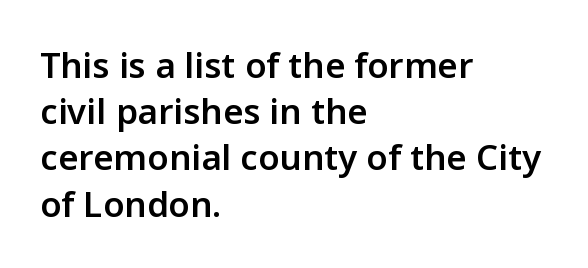
Vertical strokes here are truly vertical. Vertical spacing — default. The glyphs in this specimen are sans serif. The letterforms sit shoulder to shoulder at normal distance.
